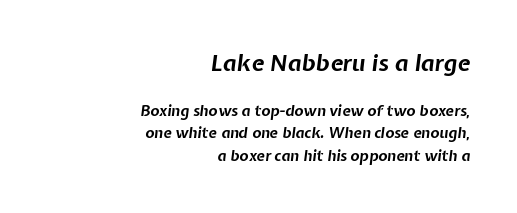
Q: Is the text bold? A: Yes.
Q: Is the text italic (slanted)? A: Yes, it leans right by about 7 degrees.
Q: Is the text underlined? A: No.
Q: How is the paragraph aligned? A: Right-aligned.
Q: Is the spacing between letters normal or unusually wide? A: Normal.
Q: Is the spacing between lines tight, normal or loose? A: Normal.
Q: Which block of text is set in a larger size, the first (top) or the second (bottom)? A: The first (top) one.
